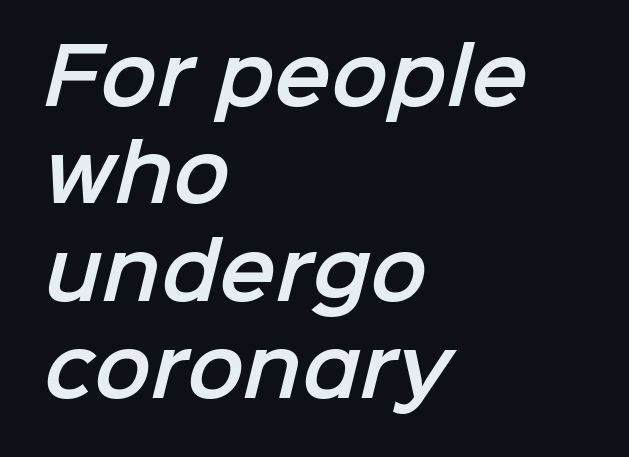
Q: Is the typeface a serif or a sans-serif typeface? A: Sans-serif.
Q: Is the text underlined? A: No.
Q: How is the paragraph aligned? A: Left-aligned.
Q: Is the spacing between letters normal or unusually wide? A: Normal.
Q: Is the spacing between lines tight, normal or loose? A: Normal.
Q: Width (condensed, normal, or wide)? A: Normal.
Q: Stroke contrast? A: Low.
Q: x-height? A: Medium.
Q: Monospaced? A: No.
